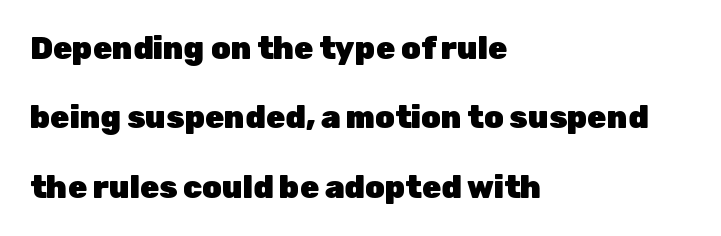
{"serif": "no", "italic": "no", "bold": "yes", "weight": "heavy", "width": "normal", "stroke_contrast": "low", "x_height": "medium", "monospaced": "no", "underline": "no", "align": "left", "line_spacing": "loose", "line_spacing_ratio": 2.24, "letter_spacing": "normal", "letter_spacing_em": 0.0, "glyph_px": 31}
